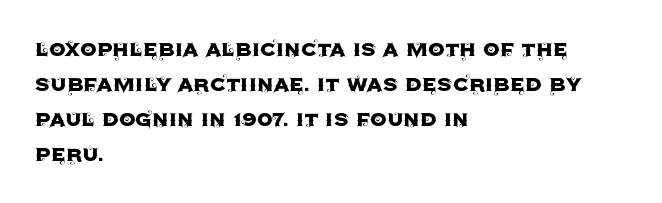
{"italic": "no", "underline": "no", "align": "left", "line_spacing": "normal", "line_spacing_ratio": 1.35, "letter_spacing": "normal", "letter_spacing_em": 0.0, "glyph_px": 26}
